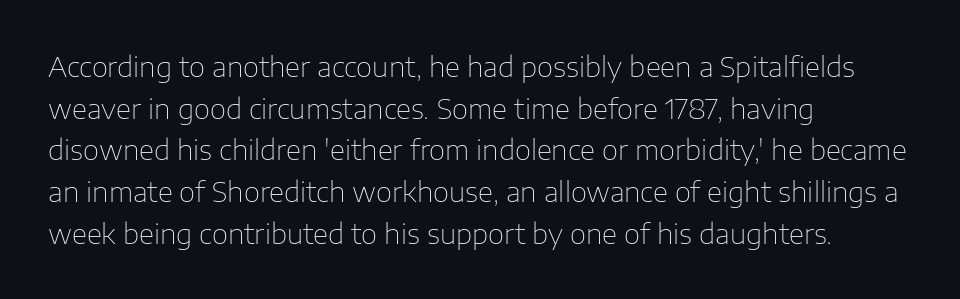
This sample is left-justified, so line endings fall wherever the words run out. Nothing unusual about the tracking: characters are spaced as the font intends. This sample has the flowing, uneven cadence of proportional lettering. Notice how the stems are strictly vertical — no italics here. Regular leading.
